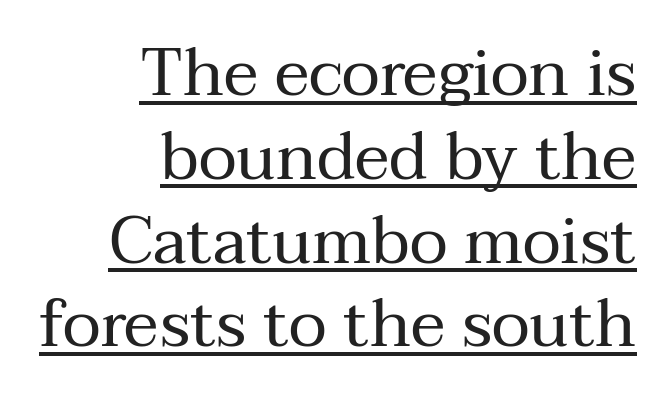
Q: Is the text bold? A: No.
Q: Is the text italic (slanted)? A: No, it is upright.
Q: Is the typeface a serif or a sans-serif typeface? A: Serif.
Q: Is the text underlined? A: Yes.
Q: How is the paragraph aligned? A: Right-aligned.
Q: Is the spacing between letters normal or unusually wide? A: Normal.
Q: Is the spacing between lines tight, normal or loose? A: Normal.
Q: Width (condensed, normal, or wide)? A: Normal.
Q: Stroke contrast? A: Medium.
Q: x-height? A: Medium.
Q: Monospaced? A: No.
